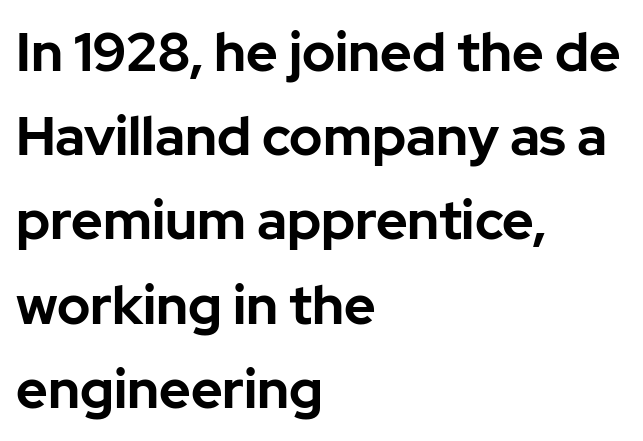
Q: Is the text bold? A: Yes.
Q: Is the text italic (slanted)? A: No, it is upright.
Q: Is the typeface a serif or a sans-serif typeface? A: Sans-serif.
Q: Is the text underlined? A: No.
Q: How is the paragraph aligned? A: Left-aligned.
Q: Is the spacing between letters normal or unusually wide? A: Normal.
Q: Is the spacing between lines tight, normal or loose? A: Normal.
Q: Width (condensed, normal, or wide)? A: Normal.
Q: Stroke contrast? A: Low.
Q: x-height? A: Medium.
Q: Monospaced? A: No.
